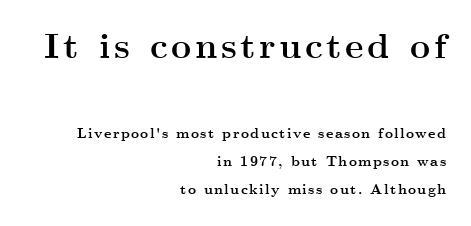
The image shows 35 px semibold, wide serif type, upright; set right-aligned, loose line spacing (2.02x), not underlined; the first (top) block is 2.5x larger; medium stroke contrast and a small x-height.
